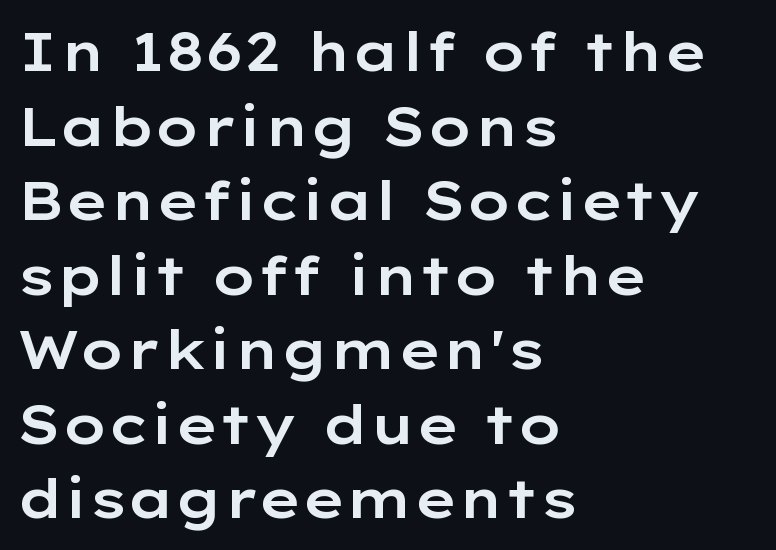
The image shows 54 px wide sans-serif type, upright; set left-aligned, normal line spacing (1.38x), normal letter spacing, not underlined; low stroke contrast and a medium x-height.
